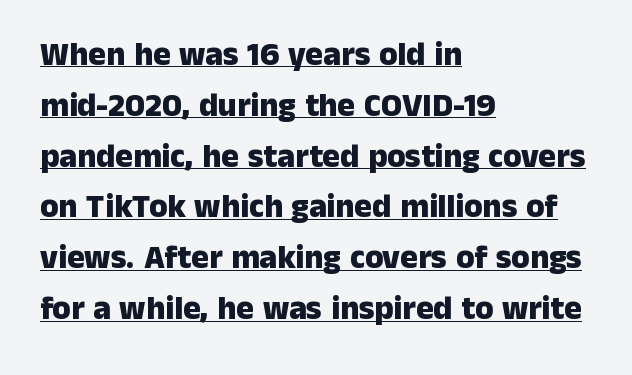
Q: Is the text bold? A: Yes.
Q: Is the text italic (slanted)? A: No, it is upright.
Q: Is the typeface a serif or a sans-serif typeface? A: Sans-serif.
Q: Is the text underlined? A: Yes.
Q: How is the paragraph aligned? A: Left-aligned.
Q: Is the spacing between letters normal or unusually wide? A: Normal.
Q: Is the spacing between lines tight, normal or loose? A: Normal.
Q: Width (condensed, normal, or wide)? A: Normal.
Q: Stroke contrast? A: Low.
Q: x-height? A: Medium.
Q: Monospaced? A: No.
